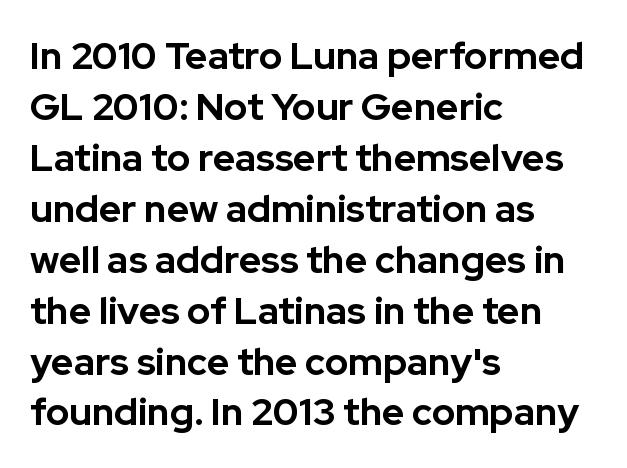
The image shows 38 px bold sans-serif type, upright; set left-aligned, normal line spacing (1.34x), normal letter spacing, not underlined; low stroke contrast and a medium x-height.
